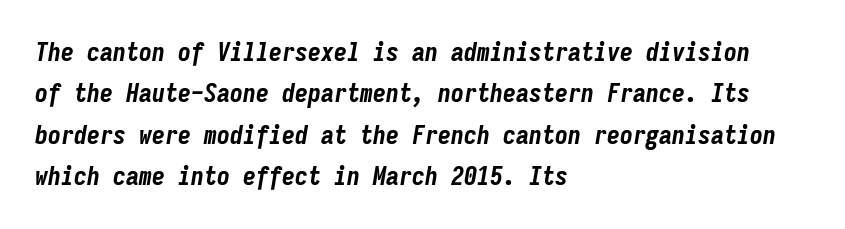
{"italic": "yes", "lean": "right", "slant_degrees": 9, "bold": "yes", "underline": "no", "align": "left", "line_spacing": "normal", "line_spacing_ratio": 1.59, "letter_spacing": "normal", "letter_spacing_em": 0.0, "glyph_px": 26}
